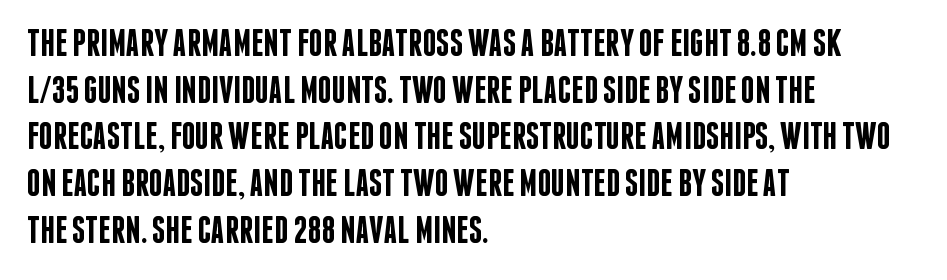
{"serif": "no", "italic": "no", "bold": "semi", "weight": "semibold", "width": "condensed", "stroke_contrast": "low", "x_height": "large", "monospaced": "no", "underline": "no", "align": "left", "line_spacing_ratio": 1.23, "letter_spacing": "normal", "letter_spacing_em": 0.0, "glyph_px": 38}
